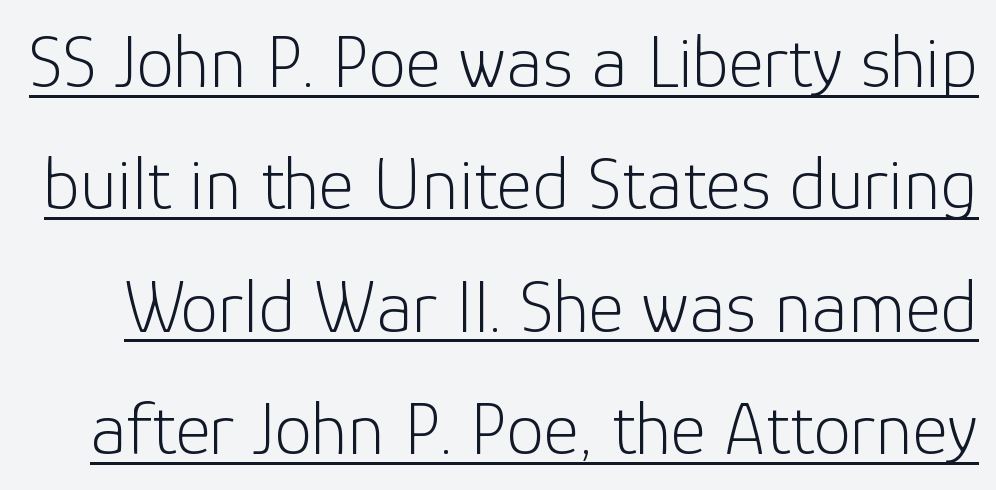
{"serif": "no", "italic": "no", "bold": "no", "weight": "light", "width": "normal", "stroke_contrast": "low", "x_height": "medium", "monospaced": "no", "underline": "yes", "line_spacing": "normal", "line_spacing_ratio": 1.61, "letter_spacing": "normal", "letter_spacing_em": 0.0, "glyph_px": 76}
